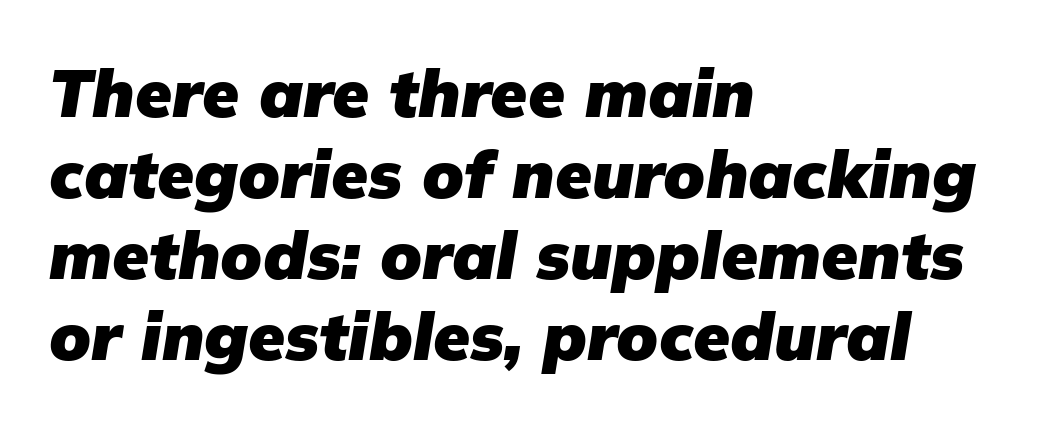
The image shows 67 px heavy type, italic (leaning right); set left-aligned, line spacing 1.21x, normal letter spacing, not underlined; low stroke contrast and a medium x-height.
